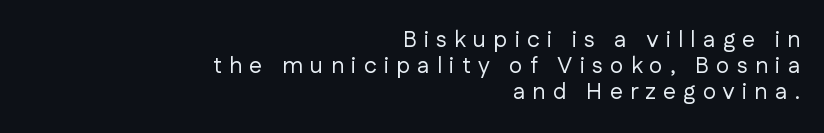
Underline: absent. The face used here is rendered with a markedly widened letterfit. The letters stand upright; this is a roman face. The designer dialed line spacing down below the default. The typesetting does not lean heavy: it is not bold.
